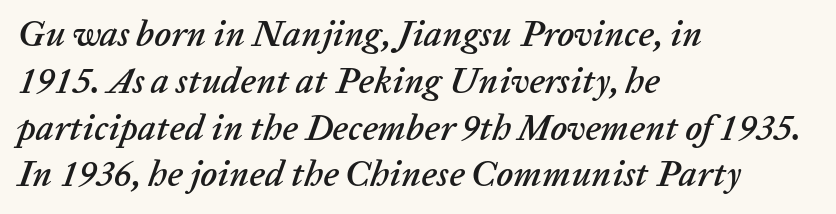
{"italic": "yes", "lean": "right", "slant_degrees": 20, "width": "normal", "stroke_contrast": "low", "x_height": "medium", "monospaced": "no", "underline": "no", "align": "left", "line_spacing": "normal", "line_spacing_ratio": 1.3, "letter_spacing": "normal", "letter_spacing_em": 0.0, "glyph_px": 36}
